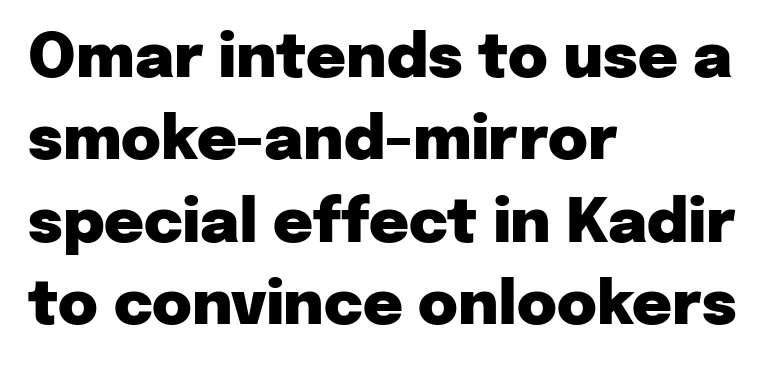
Q: Is the text bold? A: Yes.
Q: Is the text italic (slanted)? A: No, it is upright.
Q: Is the typeface a serif or a sans-serif typeface? A: Sans-serif.
Q: Is the text underlined? A: No.
Q: How is the paragraph aligned? A: Left-aligned.
Q: Is the spacing between letters normal or unusually wide? A: Normal.
Q: Is the spacing between lines tight, normal or loose? A: Normal.
Q: Width (condensed, normal, or wide)? A: Normal.
Q: Stroke contrast? A: Low.
Q: x-height? A: Medium.
Q: Monospaced? A: No.
